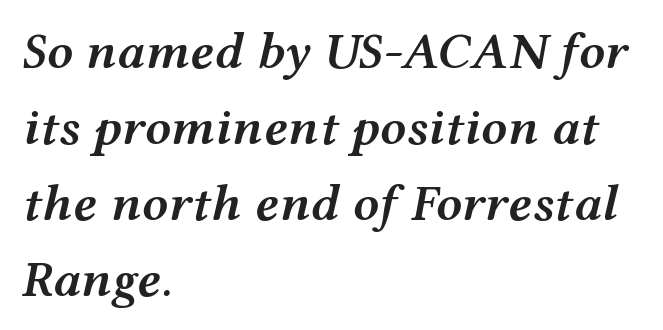
The image shows 52 px semibold, wide type, italic (leaning right); set left-aligned, normal line spacing (1.46x), normal letter spacing, not underlined; medium stroke contrast and a medium x-height.
